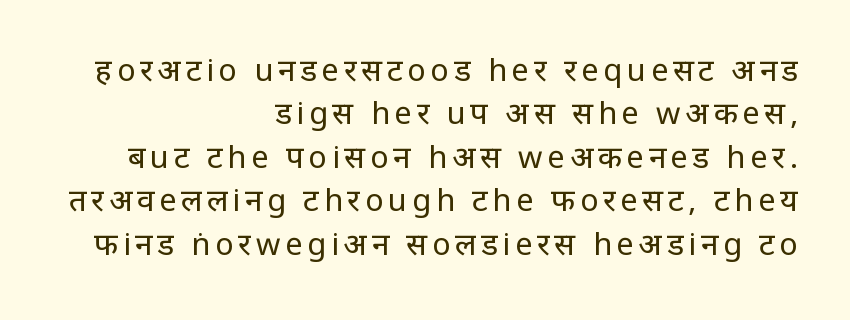
{"serif": "no", "italic": "no", "bold": "no", "weight": "regular", "width": "normal", "stroke_contrast": "low", "x_height": "large", "monospaced": "no", "underline": "no", "align": "right", "line_spacing": "normal", "line_spacing_ratio": 1.4, "glyph_px": 31}
